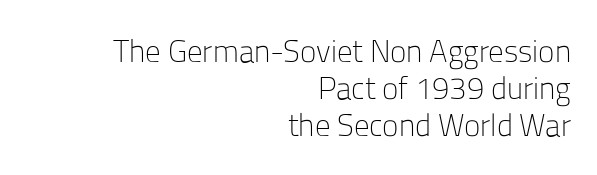
Compared with a typical body face, this is equally light or lighter still. Unmarked baselines from the first word to the last. To sum up the face: it is a sans, with no serifs. The letters advance in unequal steps, a hallmark of proportional type. The font's upright variant was chosen for this text.
